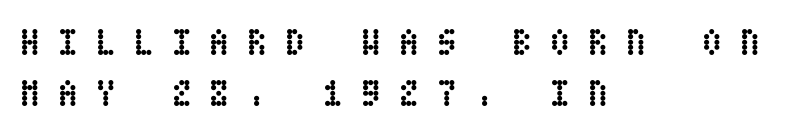
Underline: absent. Line beginnings align vertically; line endings do not. Tracking here is generous; glyphs stand well apart from one another. Quick note: not italic, upright. Heavy-handed strokes throughout: this text is bold. Regarding leading, the lines here are spaced in the standard way.
